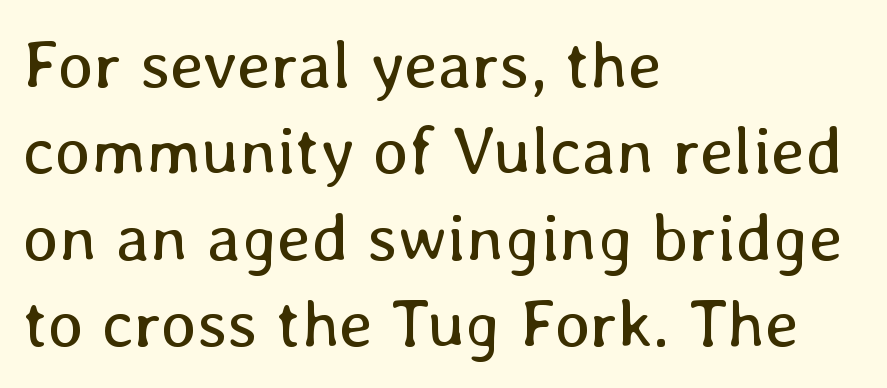
Style check: upright. The rendering keeps characters at their native spacing. The typesetter chose a ragged-right arrangement here. Looks like regular typesetting: each glyph gets only the width it needs. Any mark beneath the type? The region is blank. Vertical spacing — default.
